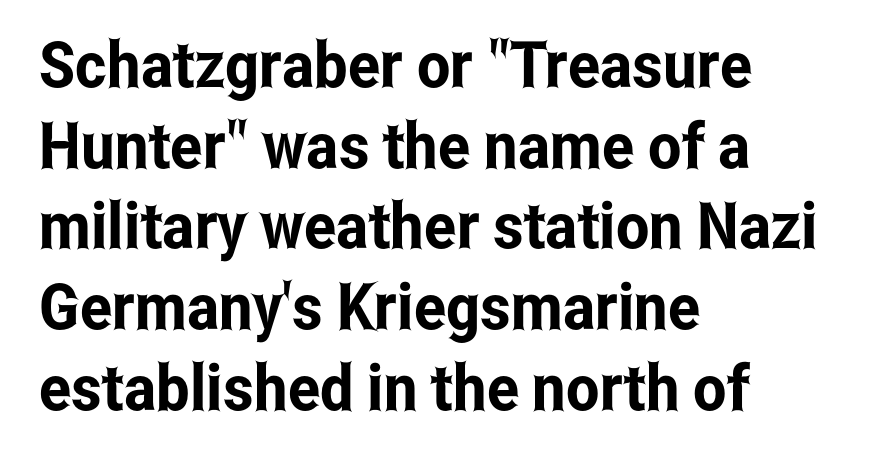
Compared with typical paragraphs, the rows here are spaced about the same. Does the lettering tilt? It doesn't — this is upright. All the whitespace from short lines collects on the right. Descenders are the only things crossing below the line.
